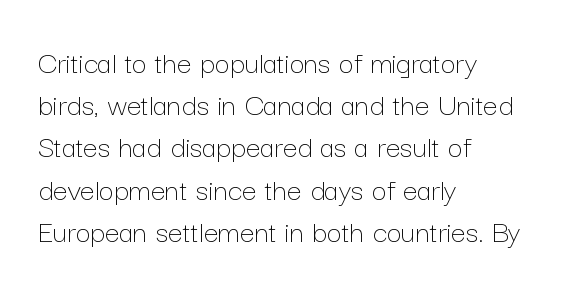
The image shows 33 px thin type, upright; set left-aligned, normal line spacing (1.28x), normal letter spacing, not underlined; low stroke contrast and a medium x-height.
